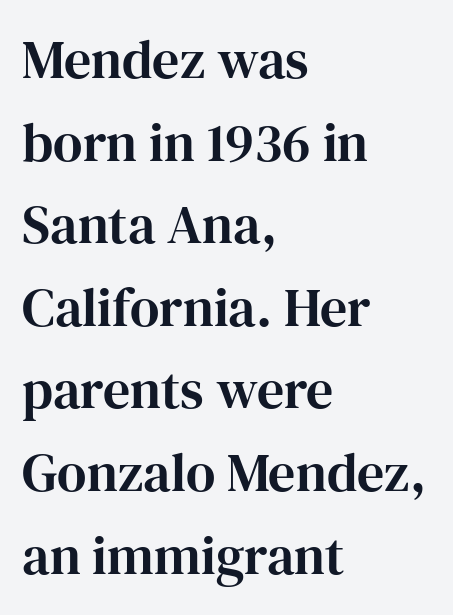
Q: Is the text italic (slanted)? A: No, it is upright.
Q: Is the typeface a serif or a sans-serif typeface? A: Serif.
Q: Is the text underlined? A: No.
Q: How is the paragraph aligned? A: Left-aligned.
Q: Is the spacing between letters normal or unusually wide? A: Normal.
Q: Is the spacing between lines tight, normal or loose? A: Normal.
Q: Width (condensed, normal, or wide)? A: Normal.
Q: Stroke contrast? A: High.
Q: x-height? A: Medium.
Q: Monospaced? A: No.
